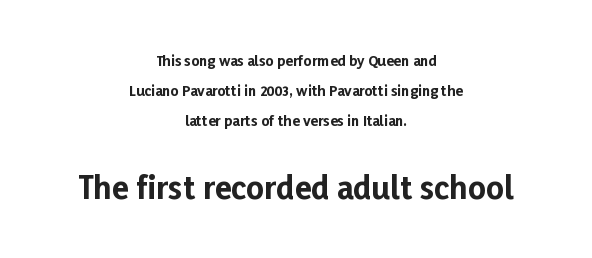
Q: Is the text bold? A: Yes.
Q: Is the text italic (slanted)? A: No, it is upright.
Q: Is the typeface a serif or a sans-serif typeface? A: Sans-serif.
Q: Is the text underlined? A: No.
Q: How is the paragraph aligned? A: Centered.
Q: Is the spacing between letters normal or unusually wide? A: Normal.
Q: Is the spacing between lines tight, normal or loose? A: Loose.
Q: Which block of text is set in a larger size, the first (top) or the second (bottom)? A: The second (bottom) one.
Q: Width (condensed, normal, or wide)? A: Normal.
Q: Stroke contrast? A: Low.
Q: x-height? A: Medium.
Q: Monospaced? A: No.
